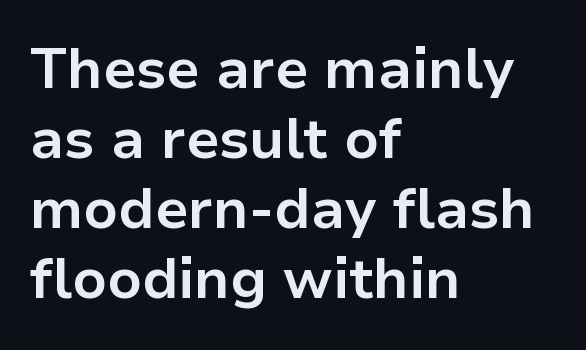
Q: Is the text bold? A: Yes.
Q: Is the text italic (slanted)? A: No, it is upright.
Q: Is the typeface a serif or a sans-serif typeface? A: Sans-serif.
Q: Is the text underlined? A: No.
Q: How is the paragraph aligned? A: Left-aligned.
Q: Is the spacing between letters normal or unusually wide? A: Normal.
Q: Width (condensed, normal, or wide)? A: Normal.
Q: Stroke contrast? A: Low.
Q: x-height? A: Medium.
Q: Monospaced? A: No.
